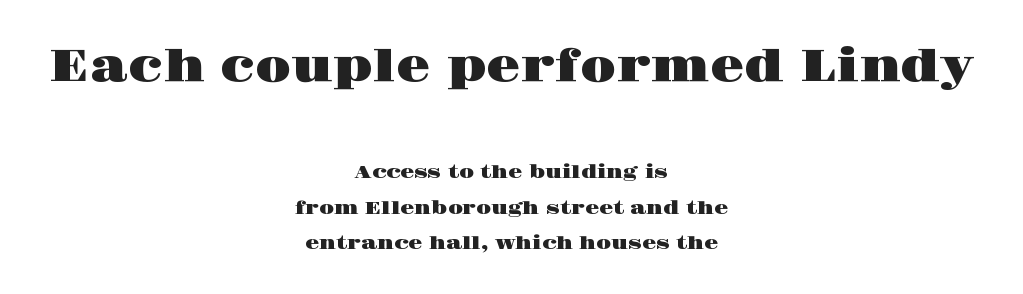
{"serif": "yes", "italic": "no", "width": "wide", "stroke_contrast": "high", "x_height": "large", "monospaced": "no", "underline": "no", "align": "center", "line_spacing": "loose", "line_spacing_ratio": 1.96, "letter_spacing": "normal", "letter_spacing_em": 0.0, "larger_block": "first", "size_ratio": 2.44, "glyph_px": 44}
